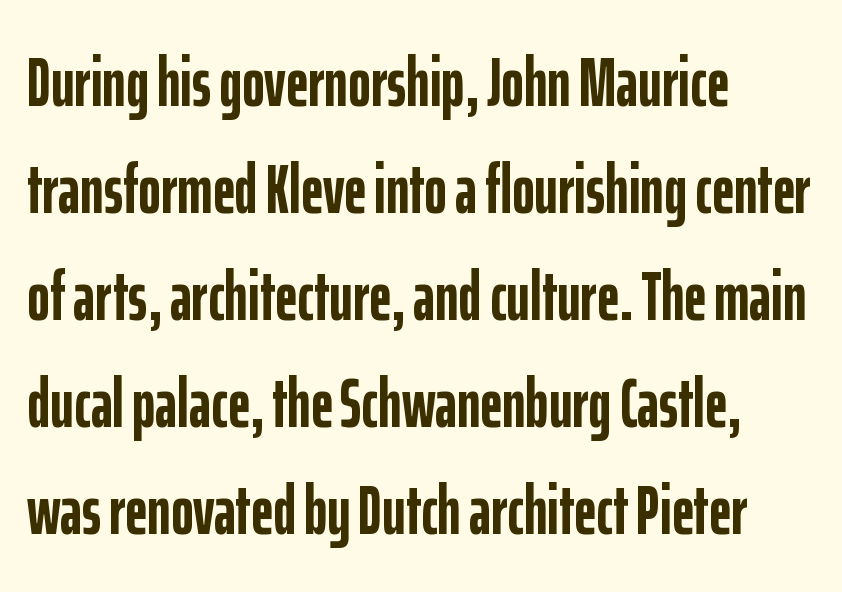
Type style note: lacks serifs. Evenly set lines give the paragraph a standard silhouette. These words are printed bold, with thick strokes throughout. The gap between lines stays unmarked.
